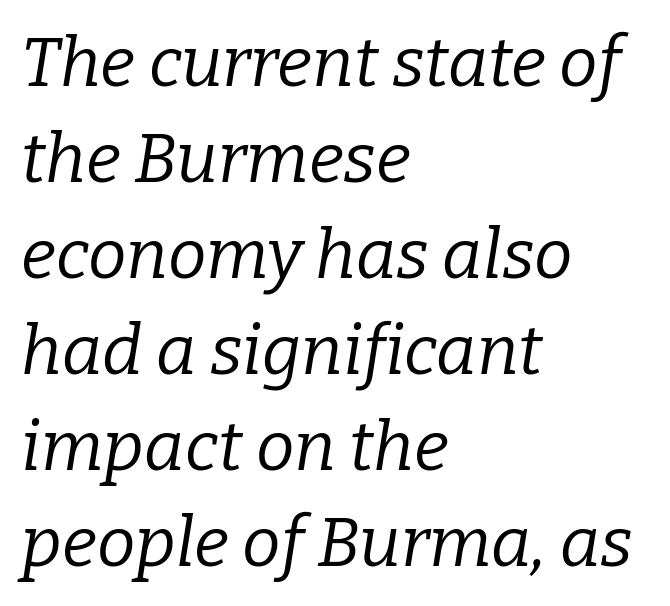
The image shows 69 px regular-weight serif type, italic (leaning right); set left-aligned, normal line spacing (1.39x), normal letter spacing, not underlined; low stroke contrast and a medium x-height.
